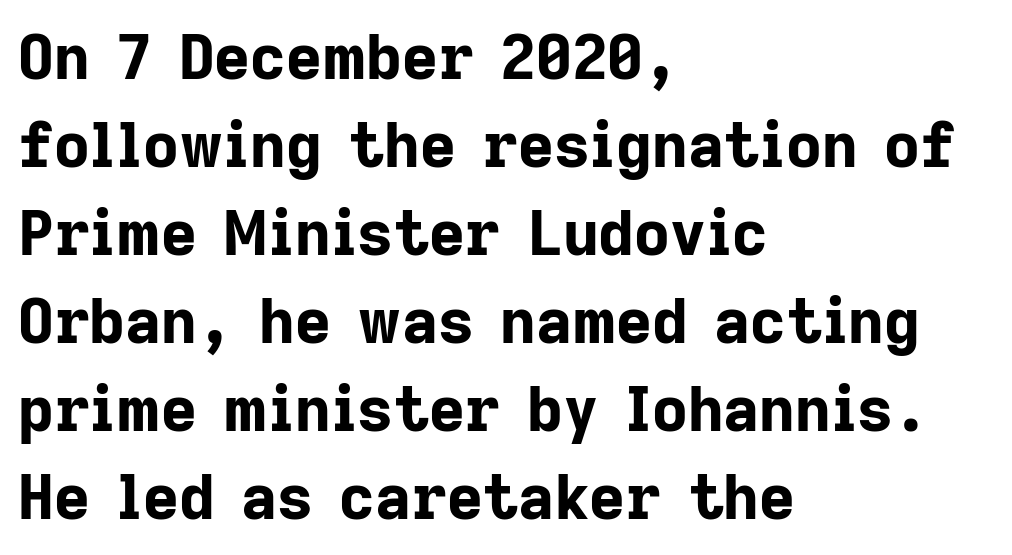
Every character sits straight up, as roman type does. Character widths vary here, with narrow letters taking less room than wide ones. Glyph-to-glyph distance matches everyday printed text. A typesetter would call this leading conventional body-copy spacing. Any mark beneath the type? The region is blank. These words are printed bold, with thick strokes throughout.
